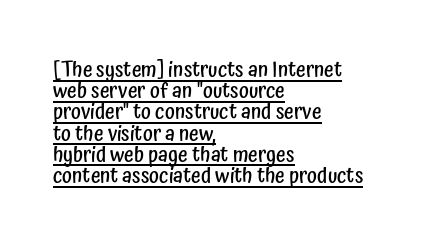
The lines are packed closely together with very little leading. Caption: multi-line text, flush left, ragged right. A roman cut, with each character standing at attention. Moderately thickened strokes mark this as semibold type.
